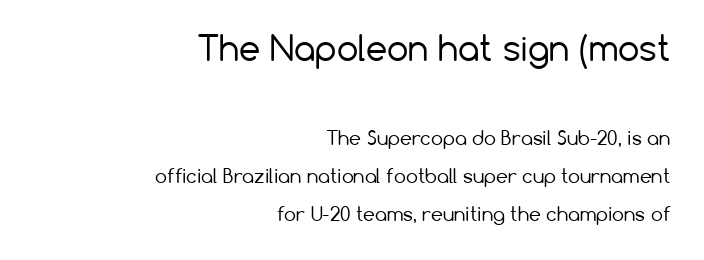
The image shows 34 px regular-weight sans-serif type, upright; set right-aligned, loose line spacing (2.01x), normal letter spacing, not underlined; the first (top) block is 1.79x larger; low stroke contrast and a medium x-height.
